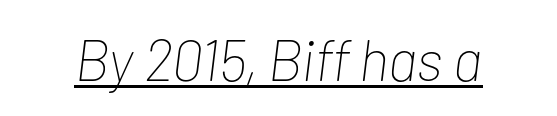
Q: Is the text bold? A: No.
Q: Is the text italic (slanted)? A: Yes, it leans right by about 7 degrees.
Q: Is the text underlined? A: Yes.
Q: Is the spacing between letters normal or unusually wide? A: Normal.
Q: Width (condensed, normal, or wide)? A: Condensed.
Q: Stroke contrast? A: Low.
Q: x-height? A: Medium.
Q: Monospaced? A: No.
